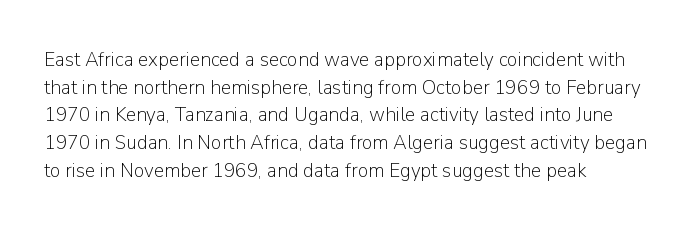
Q: Is the text bold? A: No.
Q: Is the text italic (slanted)? A: No, it is upright.
Q: Is the text underlined? A: No.
Q: How is the paragraph aligned? A: Left-aligned.
Q: Is the spacing between letters normal or unusually wide? A: Normal.
Q: Is the spacing between lines tight, normal or loose? A: Normal.
